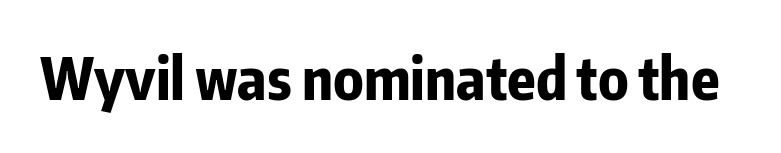
{"serif": "no", "italic": "no", "bold": "yes", "weight": "bold", "width": "condensed", "stroke_contrast": "low", "x_height": "medium", "monospaced": "no", "underline": "no", "letter_spacing": "normal", "letter_spacing_em": 0.0, "glyph_px": 58}
